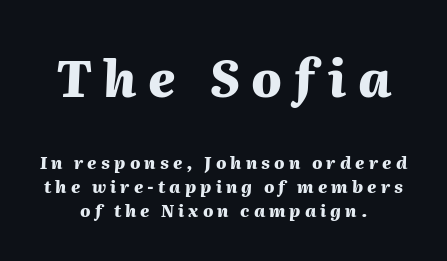
{"italic": "yes", "lean": "right", "slant_degrees": 2, "bold": "yes", "weight": "heavy", "width": "normal", "stroke_contrast": "medium", "x_height": "medium", "monospaced": "no", "underline": "no", "align": "center", "line_spacing": "normal", "line_spacing_ratio": 1.4, "letter_spacing": "wide", "letter_spacing_em": 0.24, "larger_block": "first", "size_ratio": 2.94, "glyph_px": 50}
